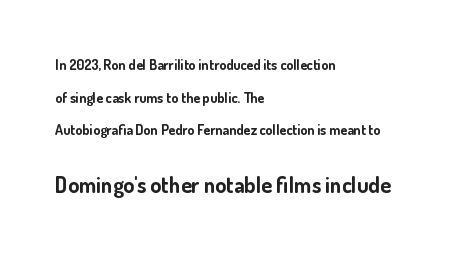
The glyphs have the mass of a bold cut. Underline: absent. The designer gave the closing block more size than the opening block. Reading down the block, your eye returns to a fixed left position each line. The tracking reads as untouched default to a designer's eye. The rendering uses a large line-height, opening up the rows.
